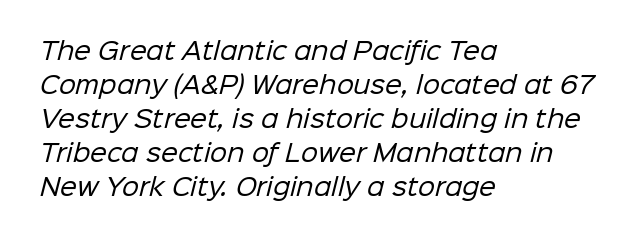
{"bold": "no", "underline": "no", "align": "left", "line_spacing": "normal", "line_spacing_ratio": 1.42, "letter_spacing": "normal", "letter_spacing_em": 0.0, "glyph_px": 24}
